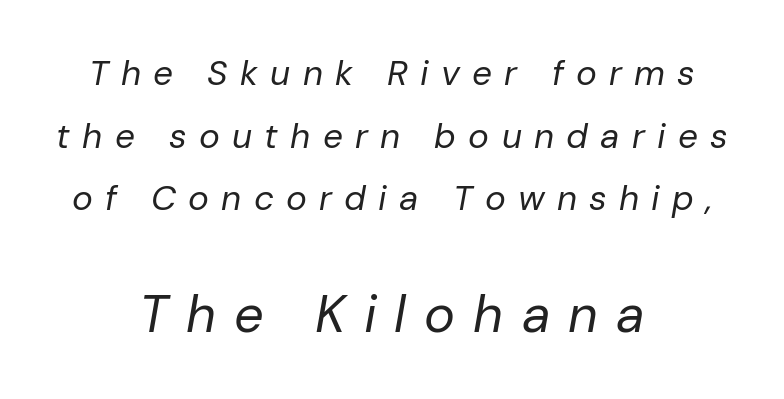
{"italic": "yes", "lean": "right", "slant_degrees": 10, "bold": "no", "weight": "regular", "width": "normal", "stroke_contrast": "low", "x_height": "medium", "monospaced": "no", "underline": "no", "align": "center", "line_spacing_ratio": 1.79, "letter_spacing": "wide", "letter_spacing_em": 0.35, "larger_block": "second", "size_ratio": 1.49, "glyph_px": 52}
